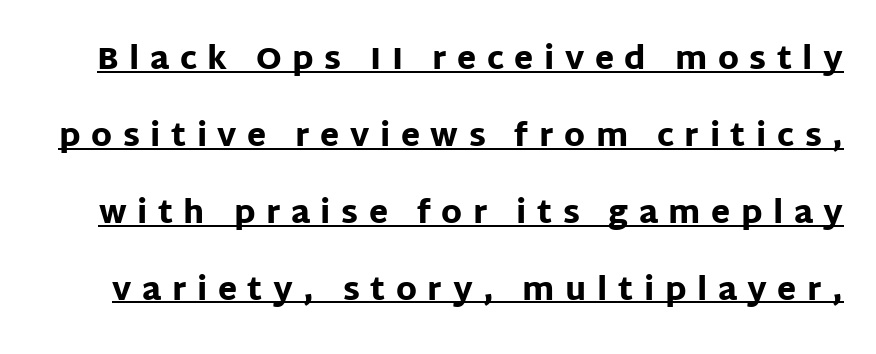
Look at the tracking — it's clearly loosened, letters drifting apart. In terms of weight, the rendering is a true, heavy bold. Tall strokes in this sample are plumb rather than angled. This sample has the flowing, uneven cadence of proportional lettering. Vertically, the passage feels expansive, rows floating well apart. Stroke terminals: plain, sans-serif.
